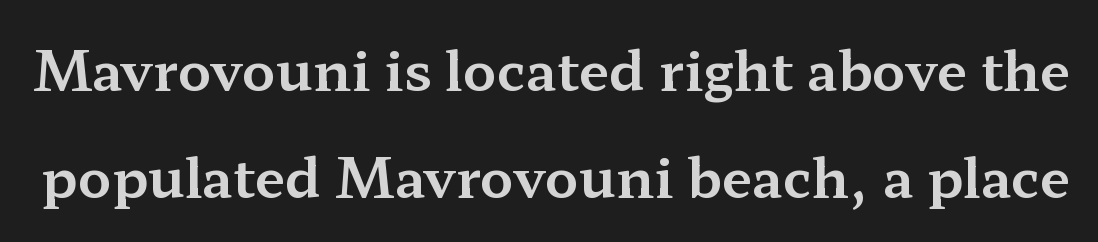
Q: Is the text italic (slanted)? A: No, it is upright.
Q: Is the typeface a serif or a sans-serif typeface? A: Serif.
Q: Is the text underlined? A: No.
Q: Is the spacing between letters normal or unusually wide? A: Normal.
Q: Is the spacing between lines tight, normal or loose? A: Loose.
Q: Width (condensed, normal, or wide)? A: Wide.
Q: Stroke contrast? A: Medium.
Q: x-height? A: Medium.
Q: Monospaced? A: No.
